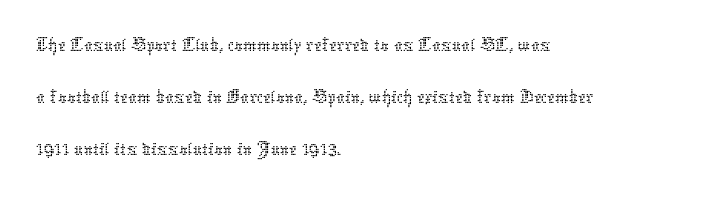
Only glyphs here, with clear space below each row. Unlike italic type, these characters show no tilt at all. The setting favours the left margin, as ordinary paragraphs usually do. Each letter keeps its own natural width here, so spacing adapts to shape.
